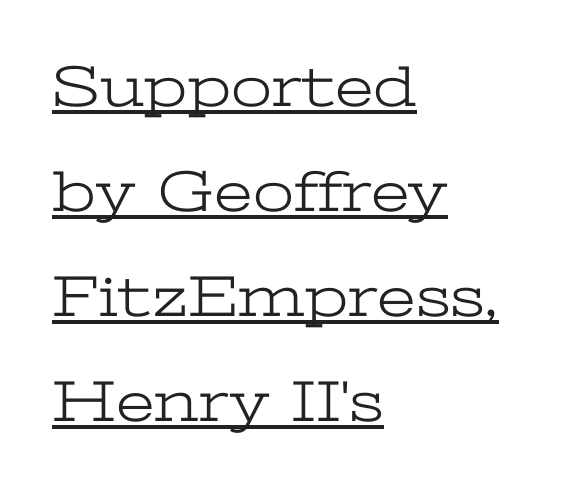
Reading down the block, your eye returns to a fixed left position each line. Ink coverage per letter is moderate at most. Each word holds together tightly as a unit, with standard inter-letter gaps. Varying glyph widths throughout — classic text-font behaviour. Each letter's strokes conclude with small projecting serifs. Does the lettering tilt? It doesn't — this is upright.
